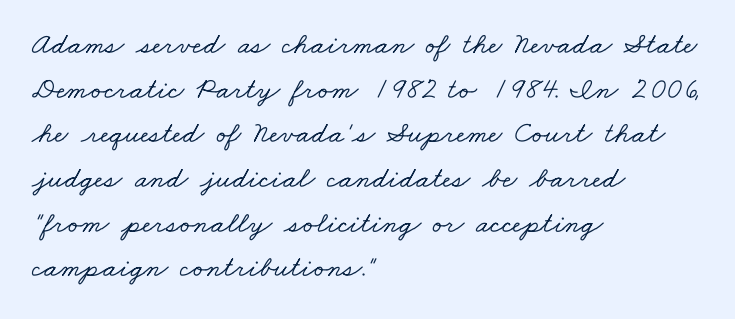
Honestly, there is no underline to notice here at all. The vertical gap from one line to the next is medium. Spacing between characters is what you'd get straight out of the box. This rendering employs a face with finishing strokes, i.e., a serif. Leftover space on each line is placed entirely after the last word. A typesetter would call this proportional, since set widths differ per character.
